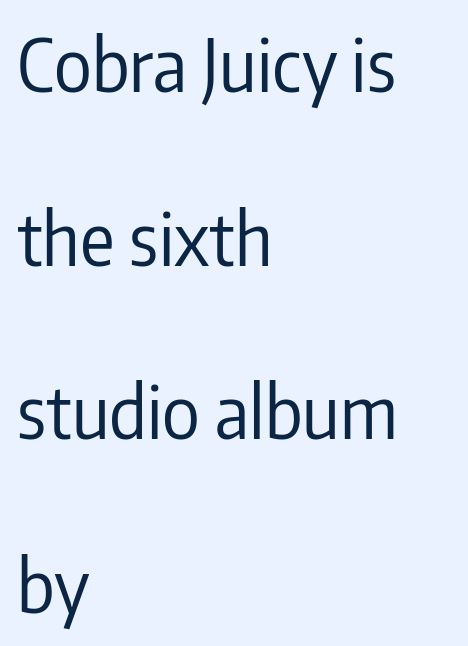
{"serif": "no", "italic": "no", "bold": "no", "weight": "regular", "width": "condensed", "stroke_contrast": "low", "x_height": "medium", "monospaced": "no", "underline": "no", "align": "left", "line_spacing": "loose", "line_spacing_ratio": 2.41, "letter_spacing": "normal", "letter_spacing_em": 0.0, "glyph_px": 72}
